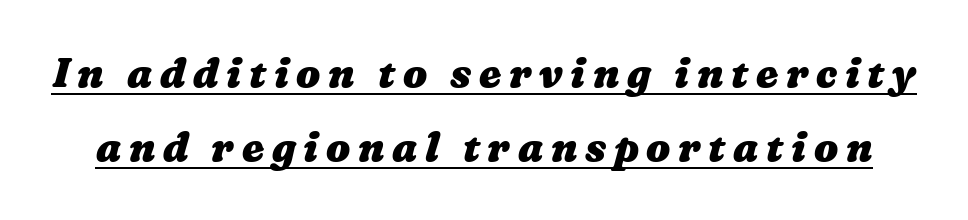
Here the designer chose a conventional face with non-uniform glyph widths. Weight: bold. You can see a thin bar hugging the bottom of the glyphs.
